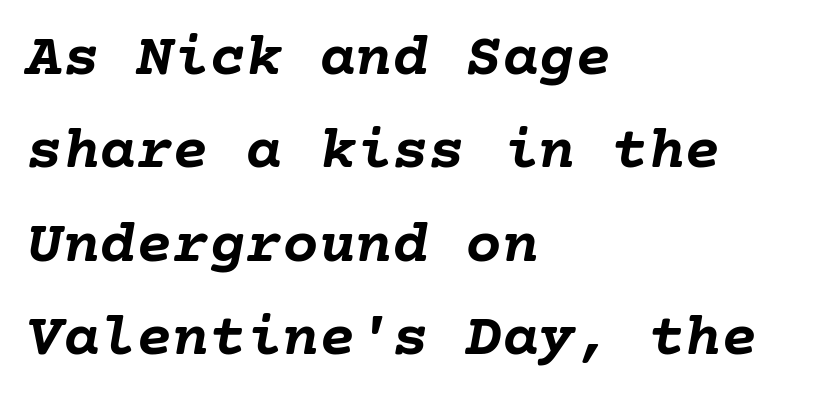
Q: Is the text bold? A: Yes.
Q: Is the text italic (slanted)? A: Yes, it leans right by about 10 degrees.
Q: Is the text underlined? A: No.
Q: How is the paragraph aligned? A: Left-aligned.
Q: Is the spacing between letters normal or unusually wide? A: Normal.
Q: Is the spacing between lines tight, normal or loose? A: Normal.
Q: Width (condensed, normal, or wide)? A: Normal.
Q: Stroke contrast? A: Low.
Q: x-height? A: Medium.
